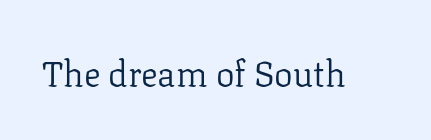
Q: Is the text bold? A: No.
Q: Is the text italic (slanted)? A: No, it is upright.
Q: Is the typeface a serif or a sans-serif typeface? A: Serif.
Q: Is the text underlined? A: No.
Q: Is the spacing between letters normal or unusually wide? A: Normal.
Q: Width (condensed, normal, or wide)? A: Normal.
Q: Stroke contrast? A: Low.
Q: x-height? A: Medium.
Q: Monospaced? A: No.
